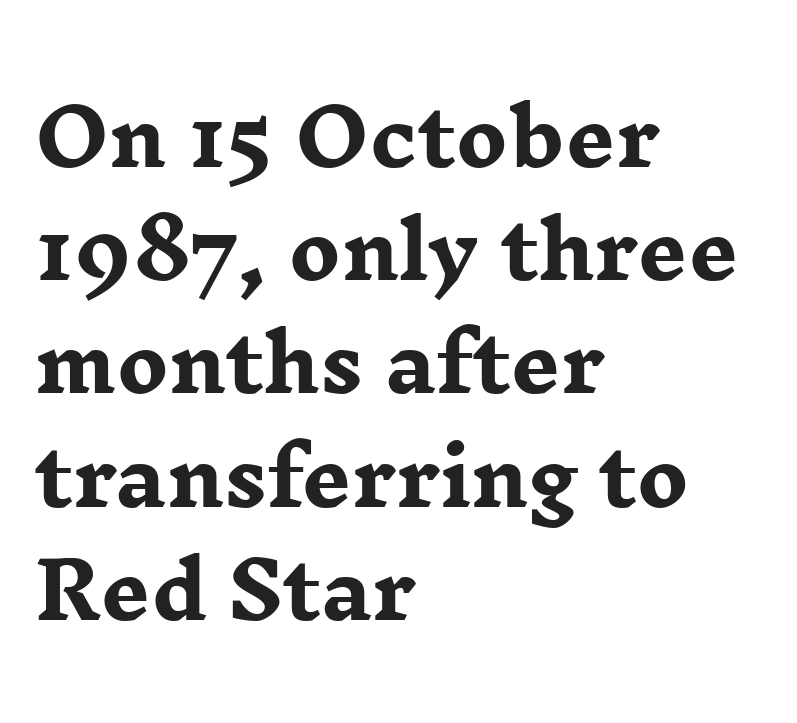
{"serif": "yes", "italic": "no", "bold": "yes", "weight": "heavy", "width": "wide", "stroke_contrast": "low", "x_height": "medium", "monospaced": "no", "underline": "no", "align": "left", "line_spacing": "normal", "line_spacing_ratio": 1.47, "letter_spacing": "normal", "letter_spacing_em": 0.0, "glyph_px": 77}
